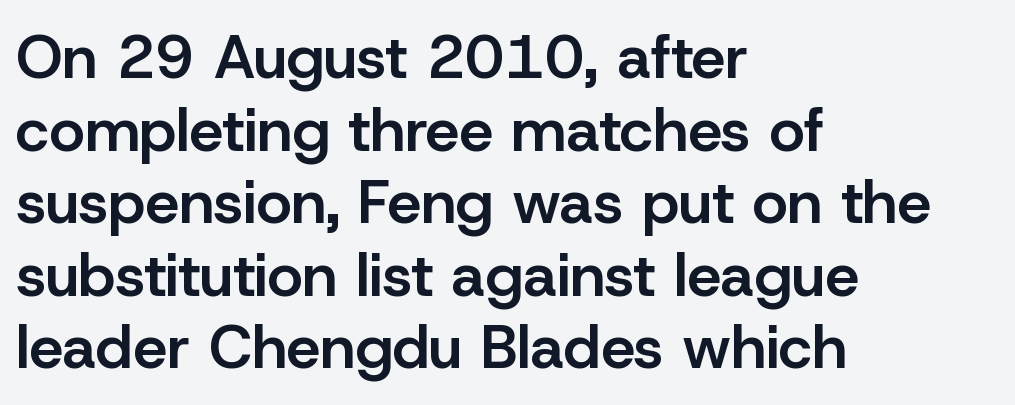
{"serif": "no", "italic": "no", "bold": "semi", "weight": "semibold", "width": "normal", "stroke_contrast": "low", "x_height": "medium", "monospaced": "no", "underline": "no", "align": "left", "line_spacing_ratio": 1.19, "letter_spacing": "normal", "letter_spacing_em": 0.0, "glyph_px": 61}
